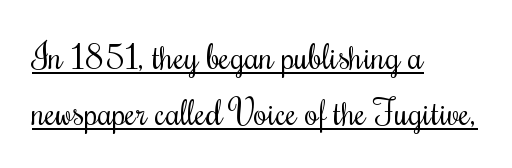
Q: Is the text bold? A: No.
Q: Is the text italic (slanted)? A: Yes.
Q: Is the text underlined? A: Yes.
Q: How is the paragraph aligned? A: Left-aligned.
Q: Is the spacing between letters normal or unusually wide? A: Normal.
Q: Is the spacing between lines tight, normal or loose? A: Normal.
Q: Width (condensed, normal, or wide)? A: Condensed.
Q: Stroke contrast? A: Medium.
Q: x-height? A: Small.
Q: Monospaced? A: No.
